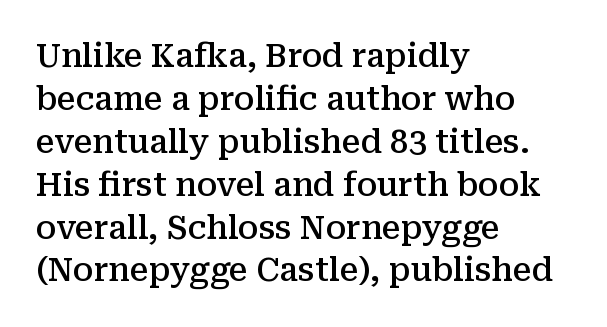
Q: Is the text bold? A: Semi-bold.
Q: Is the text italic (slanted)? A: No, it is upright.
Q: Is the typeface a serif or a sans-serif typeface? A: Serif.
Q: Is the text underlined? A: No.
Q: How is the paragraph aligned? A: Left-aligned.
Q: Is the spacing between letters normal or unusually wide? A: Normal.
Q: Is the spacing between lines tight, normal or loose? A: Normal.
Q: Width (condensed, normal, or wide)? A: Normal.
Q: Stroke contrast? A: Medium.
Q: x-height? A: Medium.
Q: Monospaced? A: No.
